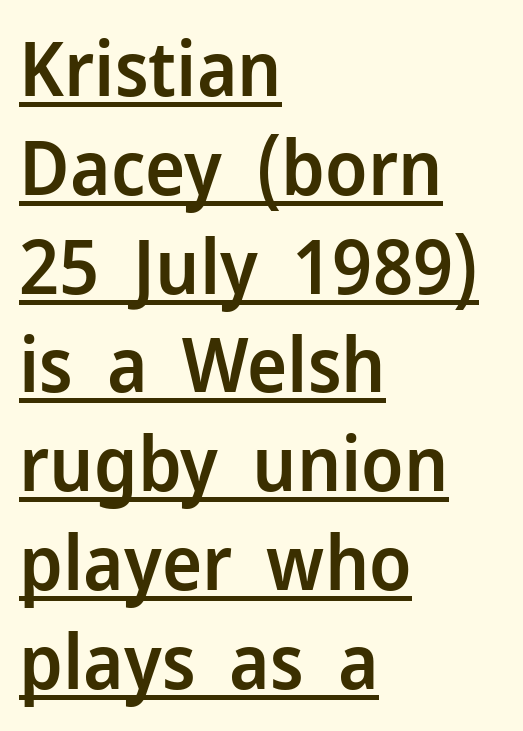
Slightly chunky letters — semibold, I'd say, not full bold. Quick note: underline on. Serif or sans? Sans — the stroke terminals are bare. Note the varied advance widths — an 'i' is clearly narrower than an 'm'. The letters sit at their default tracking, neither squeezed nor spread.
